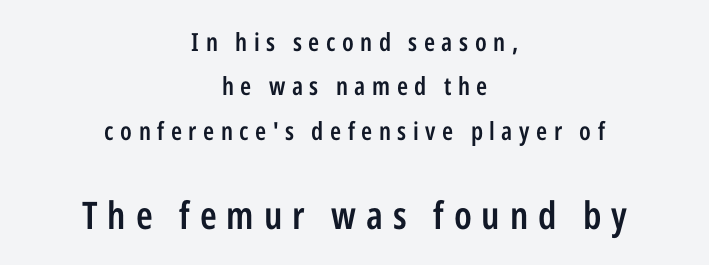
Q: Is the text bold? A: Semi-bold.
Q: Is the text italic (slanted)? A: No, it is upright.
Q: Is the typeface a serif or a sans-serif typeface? A: Sans-serif.
Q: Is the text underlined? A: No.
Q: How is the paragraph aligned? A: Centered.
Q: Is the spacing between letters normal or unusually wide? A: Unusually wide.
Q: Which block of text is set in a larger size, the first (top) or the second (bottom)? A: The second (bottom) one.
Q: Width (condensed, normal, or wide)? A: Condensed.
Q: Stroke contrast? A: Low.
Q: x-height? A: Medium.
Q: Monospaced? A: No.
